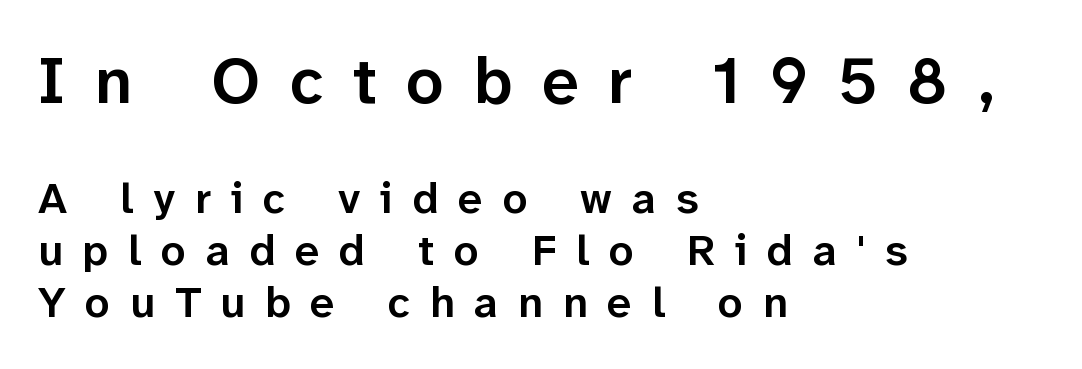
{"serif": "no", "italic": "no", "bold": "semi", "weight": "semibold", "width": "normal", "stroke_contrast": "low", "x_height": "medium", "monospaced": "no", "underline": "no", "align": "left", "line_spacing_ratio": 1.18, "letter_spacing": "wide", "letter_spacing_em": 0.45, "larger_block": "first", "size_ratio": 1.5, "glyph_px": 66}
